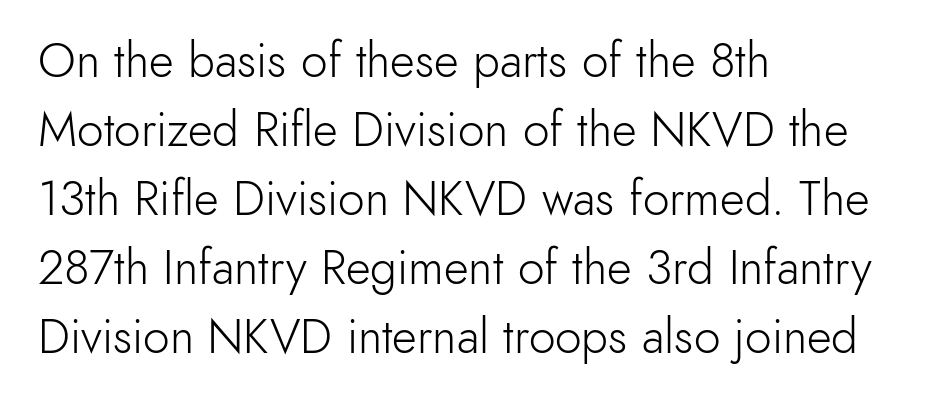
{"serif": "no", "italic": "no", "bold": "no", "weight": "light", "width": "normal", "x_height": "small", "monospaced": "no", "underline": "no", "align": "left", "line_spacing": "normal", "line_spacing_ratio": 1.44, "letter_spacing": "normal", "letter_spacing_em": 0.0, "glyph_px": 48}
